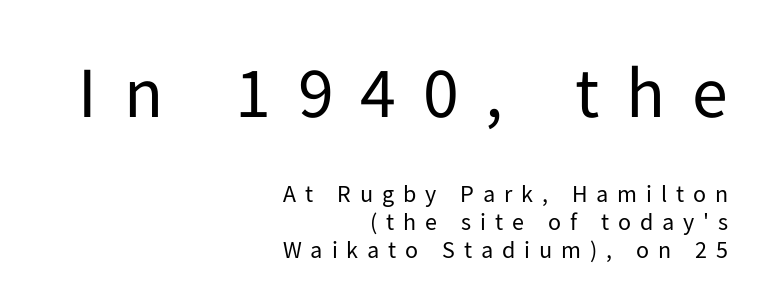
{"serif": "no", "italic": "no", "bold": "no", "weight": "regular", "width": "normal", "stroke_contrast": "low", "x_height": "medium", "monospaced": "no", "underline": "no", "align": "right", "line_spacing": "tight", "line_spacing_ratio": 1.15, "letter_spacing": "wide", "letter_spacing_em": 0.37, "larger_block": "first", "size_ratio": 3.0, "glyph_px": 72}
